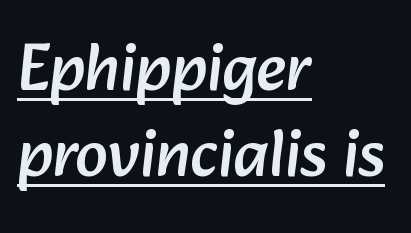
The text block is weighted toward the left margin, trailing off unevenly rightward. Is the letter spacing exaggerated? No — it looks like the ordinary default. Classification — sans serif. Each line of the rendering has a horizontal stroke beneath the glyphs. Spacing verdict: proportional, widths tailored to each character.
